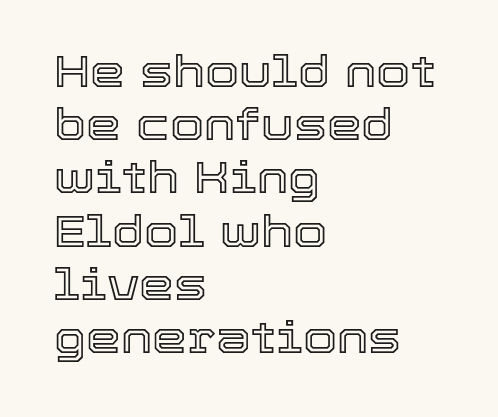
{"italic": "no", "width": "normal", "x_height": "medium", "monospaced": "no", "underline": "no", "align": "left", "line_spacing_ratio": 1.21, "letter_spacing": "normal", "letter_spacing_em": 0.0, "glyph_px": 44}
